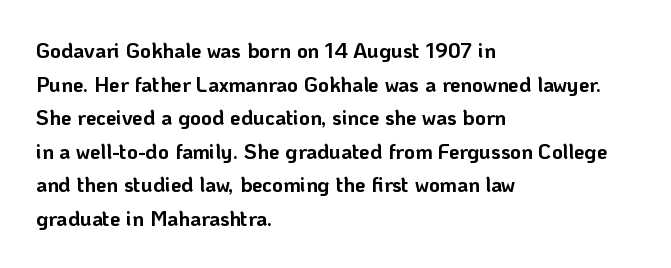
{"italic": "no", "bold": "yes", "underline": "no", "align": "left", "line_spacing": "normal", "line_spacing_ratio": 1.6, "letter_spacing": "normal", "letter_spacing_em": 0.0, "glyph_px": 21}
